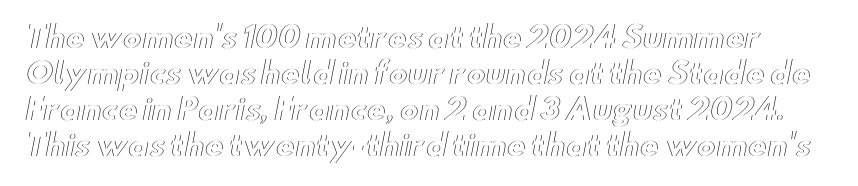
{"width": "wide", "x_height": "small", "monospaced": "no", "underline": "no", "line_spacing_ratio": 1.24, "letter_spacing": "normal", "letter_spacing_em": 0.0, "glyph_px": 29}
